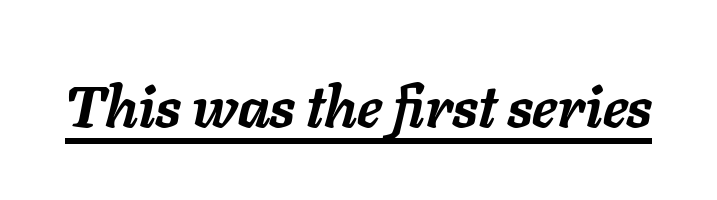
Q: Is the text bold? A: Yes.
Q: Is the text italic (slanted)? A: Yes, it leans right by about 11 degrees.
Q: Is the text underlined? A: Yes.
Q: Is the spacing between letters normal or unusually wide? A: Normal.
Q: Width (condensed, normal, or wide)? A: Normal.
Q: Stroke contrast? A: Low.
Q: x-height? A: Medium.
Q: Monospaced? A: No.
